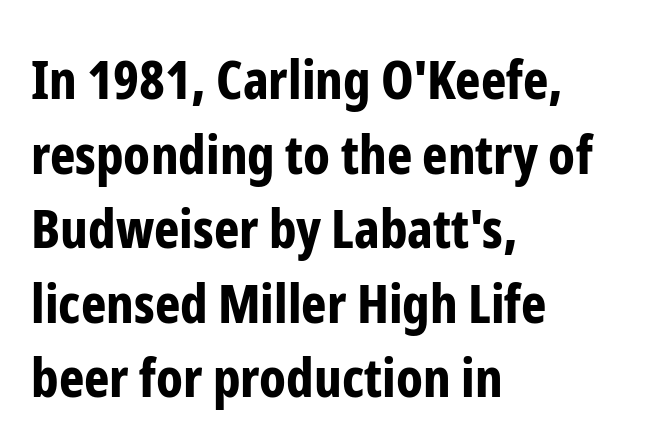
{"serif": "no", "italic": "no", "bold": "yes", "weight": "bold", "width": "condensed", "stroke_contrast": "low", "x_height": "medium", "monospaced": "no", "underline": "no", "align": "left", "line_spacing": "normal", "line_spacing_ratio": 1.38, "letter_spacing": "normal", "letter_spacing_em": 0.0, "glyph_px": 54}
